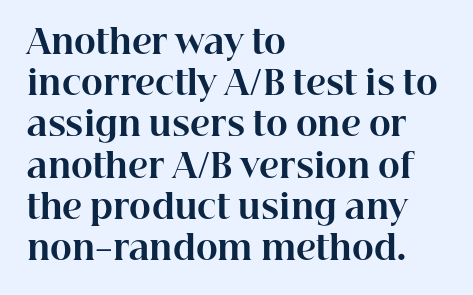
Short and long lines alike share a common starting point at left. The passage shown is typeset with a serif family. Decoration check: the copy has no underline. The face used here is proportionally spaced, like ordinary book or web type. Nobody touched the tracking dial on this one. Compared with typical paragraphs, the rows here are spaced about the same.
